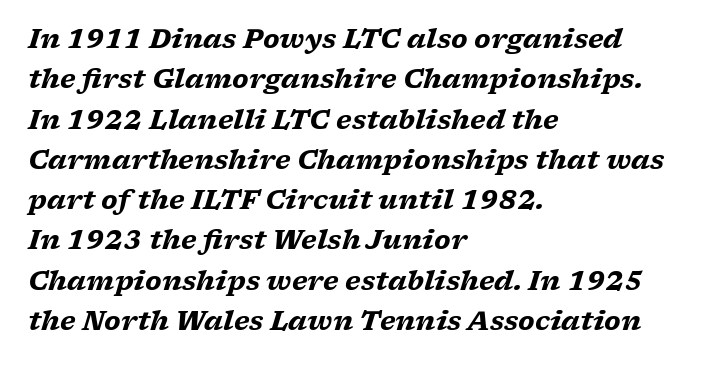
{"italic": "yes", "lean": "right", "slant_degrees": 17, "bold": "yes", "underline": "no", "align": "left", "line_spacing": "normal", "line_spacing_ratio": 1.55, "letter_spacing": "normal", "letter_spacing_em": 0.0, "glyph_px": 26}
